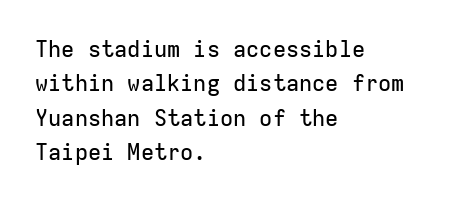
Teacher's note: observe the even left margin — that is flush-left alignment. The passage shown has conventional tracking throughout. It's the straight-up-and-down kind of type. The block of text has a typical density, with ordinary space between rows. The area under the type is left untouched.
